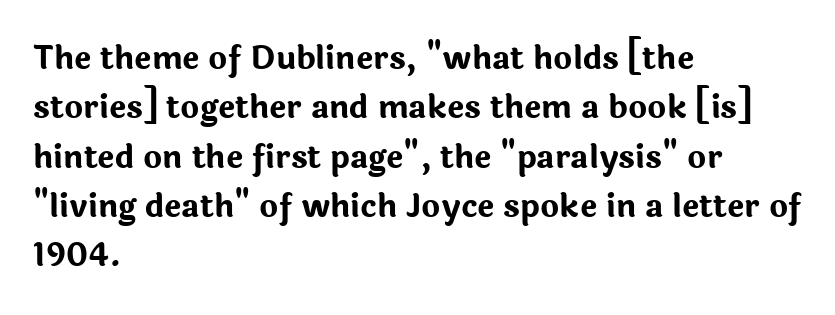
The image shows 32 px bold sans-serif type, upright; set left-aligned, normal line spacing (1.54x), normal letter spacing, not underlined; low stroke contrast and a medium x-height.
